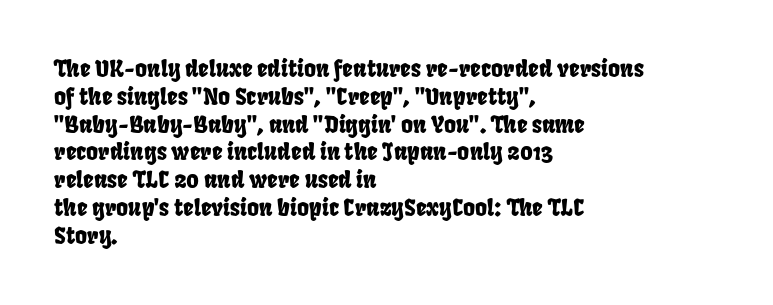
The letters sit at their default tracking, neither squeezed nor spread. Descenders hang freely into open space. These lines are set flush left with a ragged right edge.
